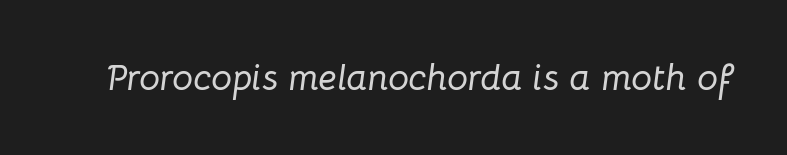
Q: Is the text italic (slanted)? A: Yes, it leans right by about 8 degrees.
Q: Is the text underlined? A: No.
Q: Is the spacing between letters normal or unusually wide? A: Normal.
Q: Width (condensed, normal, or wide)? A: Normal.
Q: Stroke contrast? A: Low.
Q: x-height? A: Medium.
Q: Monospaced? A: No.
